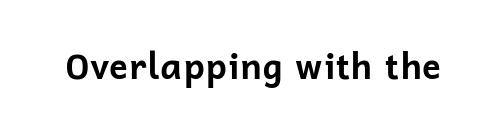
{"serif": "no", "italic": "no", "bold": "yes", "weight": "bold", "width": "normal", "stroke_contrast": "low", "x_height": "medium", "monospaced": "no", "underline": "no", "letter_spacing": "normal", "letter_spacing_em": 0.0, "glyph_px": 35}
